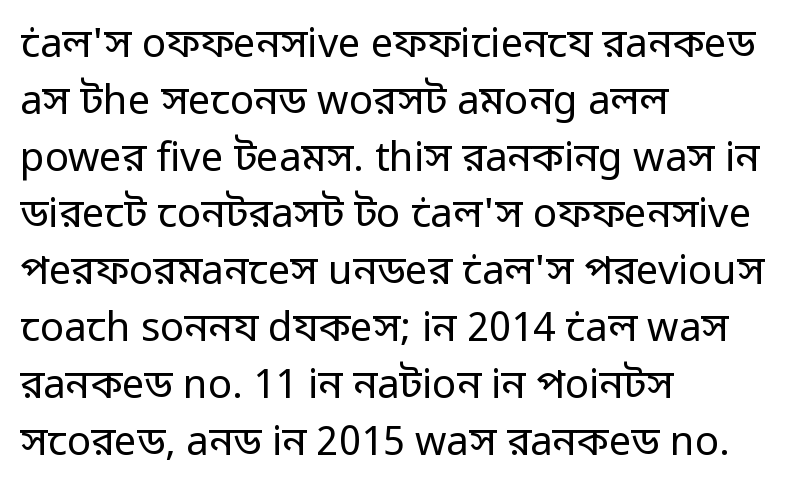
{"serif": "no", "italic": "no", "bold": "no", "weight": "regular", "width": "normal", "stroke_contrast": "low", "x_height": "medium", "monospaced": "no", "underline": "no", "align": "left", "line_spacing": "normal", "line_spacing_ratio": 1.42, "letter_spacing": "normal", "letter_spacing_em": 0.0, "glyph_px": 40}
